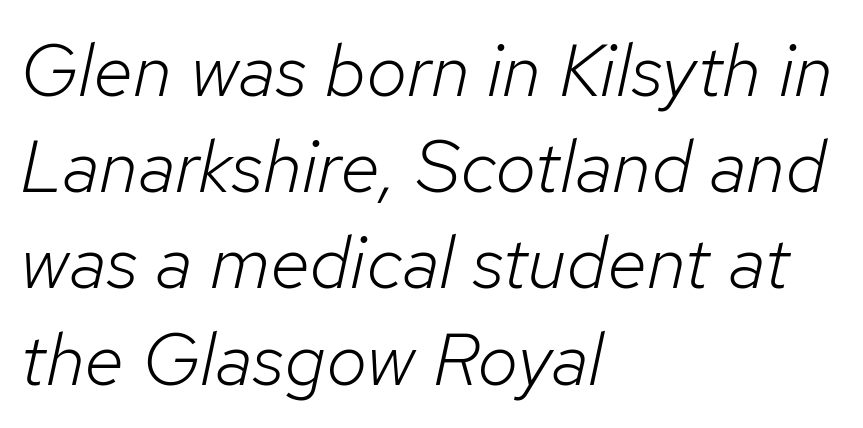
Q: Is the text bold? A: No.
Q: Is the text italic (slanted)? A: Yes, it leans right by about 12 degrees.
Q: Is the text underlined? A: No.
Q: How is the paragraph aligned? A: Left-aligned.
Q: Is the spacing between letters normal or unusually wide? A: Normal.
Q: Is the spacing between lines tight, normal or loose? A: Normal.
Q: Width (condensed, normal, or wide)? A: Normal.
Q: Stroke contrast? A: Low.
Q: x-height? A: Medium.
Q: Monospaced? A: No.
